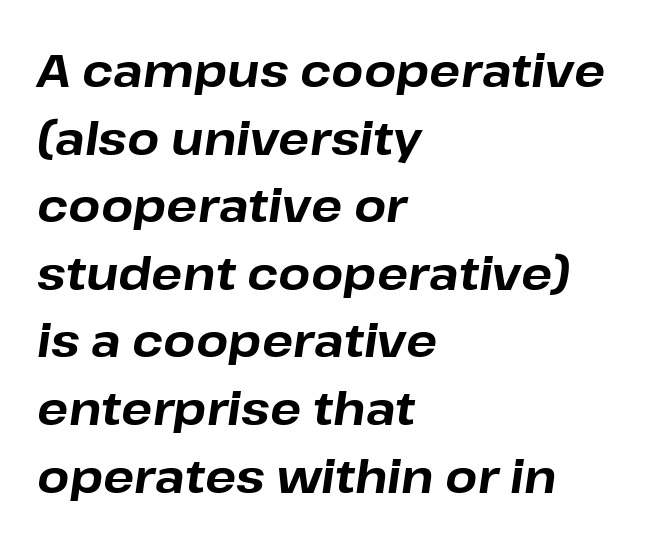
{"italic": "yes", "lean": "right", "slant_degrees": 8, "bold": "yes", "weight": "bold", "width": "normal", "stroke_contrast": "low", "x_height": "medium", "monospaced": "no", "underline": "no", "align": "left", "line_spacing": "normal", "line_spacing_ratio": 1.47, "letter_spacing": "normal", "letter_spacing_em": 0.0, "glyph_px": 46}
